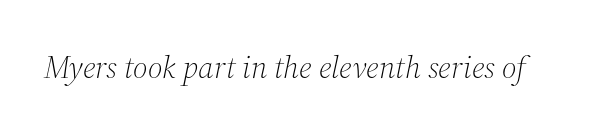
The image shows 32 px light serif type, italic (leaning right); set normal letter spacing, not underlined; medium stroke contrast and a medium x-height.
